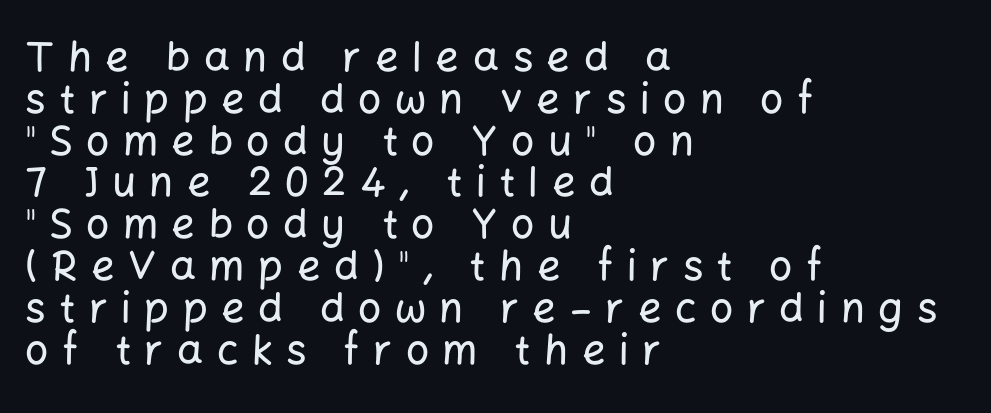
Q: Is the text italic (slanted)? A: No, it is upright.
Q: Is the typeface a serif or a sans-serif typeface? A: Sans-serif.
Q: Is the text underlined? A: No.
Q: How is the paragraph aligned? A: Left-aligned.
Q: Is the spacing between letters normal or unusually wide? A: Unusually wide.
Q: Is the spacing between lines tight, normal or loose? A: Tight.
Q: Width (condensed, normal, or wide)? A: Normal.
Q: Stroke contrast? A: Low.
Q: x-height? A: Medium.
Q: Monospaced? A: No.
